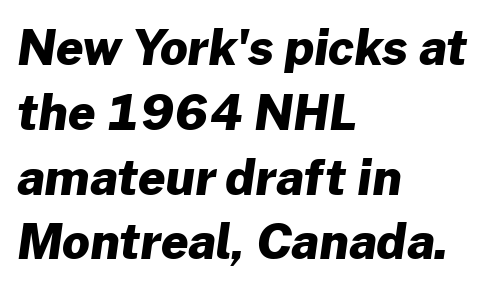
You could not count columns in this text — the font is proportionally spaced. The letters sit at their default tracking, neither squeezed nor spread. The compositor pushed each line to the left boundary. These lines carry a lot of weight — the face is fully bold.
